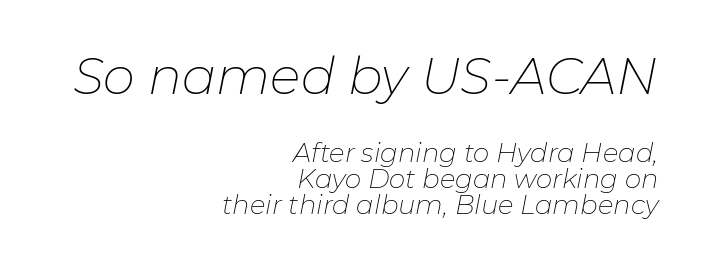
Q: Is the text bold? A: No.
Q: Is the text italic (slanted)? A: Yes, it leans right by about 11 degrees.
Q: Is the text underlined? A: No.
Q: How is the paragraph aligned? A: Right-aligned.
Q: Is the spacing between letters normal or unusually wide? A: Normal.
Q: Is the spacing between lines tight, normal or loose? A: Tight.
Q: Which block of text is set in a larger size, the first (top) or the second (bottom)? A: The first (top) one.
Q: Width (condensed, normal, or wide)? A: Normal.
Q: Stroke contrast? A: Low.
Q: x-height? A: Medium.
Q: Monospaced? A: No.
